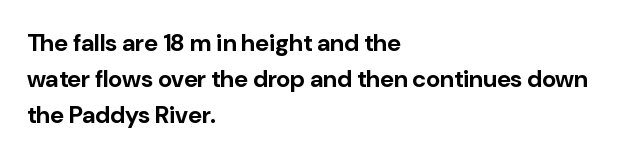
The image shows 24 px bold type, upright; set left-aligned, normal line spacing (1.49x), normal letter spacing, not underlined.
